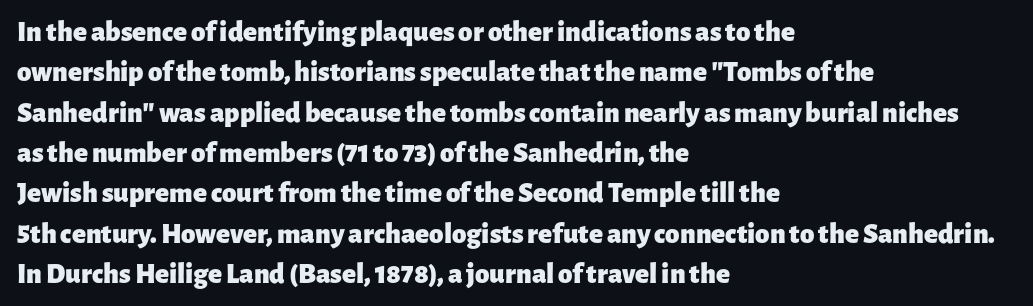
Q: Is the text bold? A: Yes.
Q: Is the text italic (slanted)? A: No, it is upright.
Q: Is the typeface a serif or a sans-serif typeface? A: Sans-serif.
Q: Is the text underlined? A: No.
Q: How is the paragraph aligned? A: Left-aligned.
Q: Is the spacing between letters normal or unusually wide? A: Normal.
Q: Is the spacing between lines tight, normal or loose? A: Normal.
Q: Width (condensed, normal, or wide)? A: Normal.
Q: Stroke contrast? A: Low.
Q: x-height? A: Medium.
Q: Monospaced? A: No.
